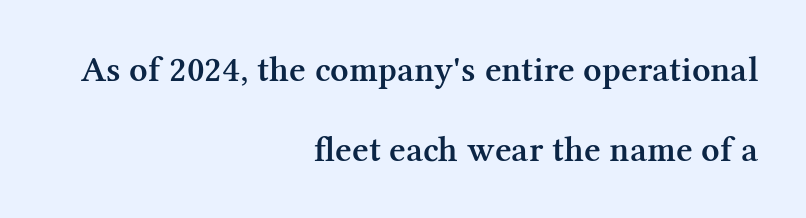
Note the varied advance widths — an 'i' is clearly narrower than an 'm'. Its strokes are somewhat broadened, the hallmark of semibold type. A typesetter would call this leading open, well beyond the default. This is the regular roman posture of the typeface. This sample uses a serif face.
